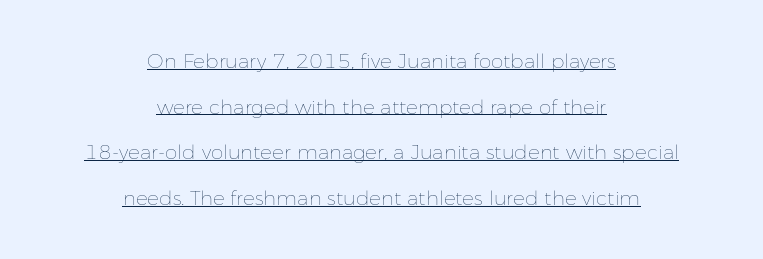
{"italic": "no", "bold": "no", "underline": "yes", "align": "center", "line_spacing": "loose", "line_spacing_ratio": 2.28, "letter_spacing": "normal", "letter_spacing_em": 0.0, "glyph_px": 20}
